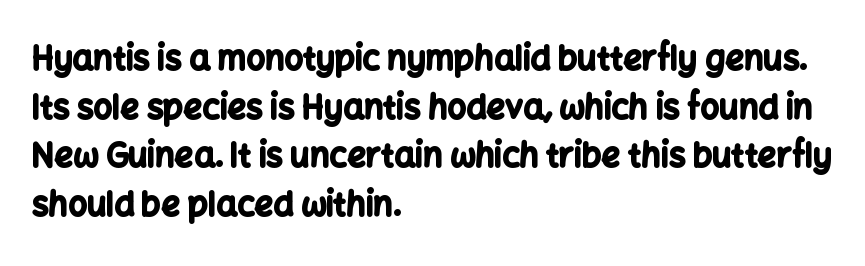
The image shows 33 px bold sans-serif type, upright; set left-aligned, normal line spacing (1.47x), normal letter spacing, not underlined; low stroke contrast and a medium x-height.
